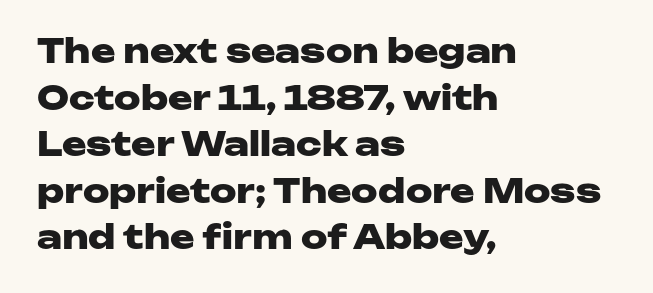
{"serif": "no", "italic": "no", "bold": "yes", "weight": "heavy", "width": "wide", "stroke_contrast": "low", "x_height": "medium", "monospaced": "no", "underline": "no", "align": "left", "line_spacing": "normal", "line_spacing_ratio": 1.41, "letter_spacing": "normal", "letter_spacing_em": 0.0, "glyph_px": 33}
